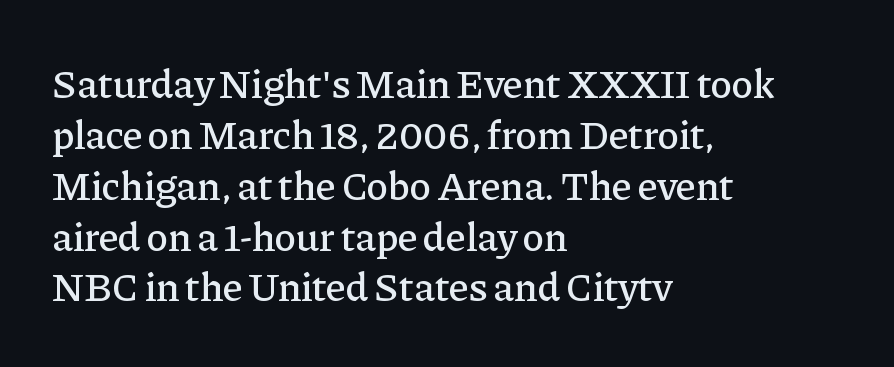
The image shows 41 px serif type, upright; set left-aligned, line spacing 1.24x, normal letter spacing, not underlined; low stroke contrast and a medium x-height.
